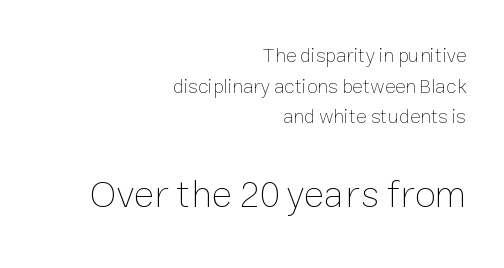
Bold? No — there's no thickening of the strokes. Nope, not italic — everything's standing straight. Baseline-to-baseline distance is the conventional proportion of letter height. Rule under the text: the space is simply empty. The gaps between neighbouring characters are ordinary and unremarkable.
